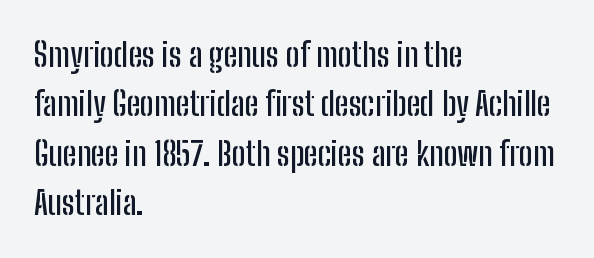
The image shows 33 px condensed sans-serif type, upright; set left-aligned, normal line spacing (1.5x), normal letter spacing, not underlined; low stroke contrast and a medium x-height.
